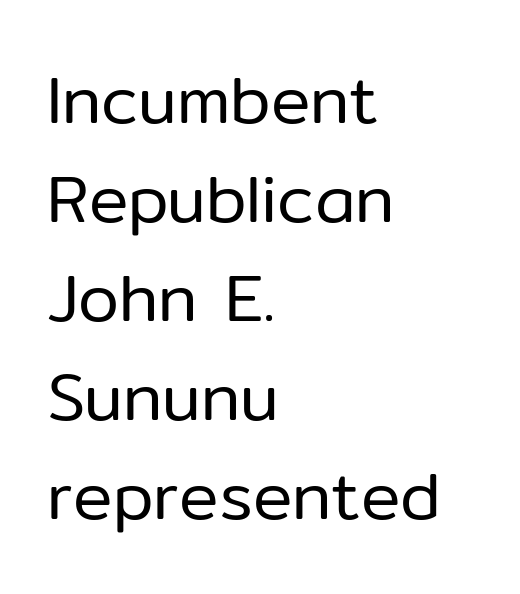
{"serif": "no", "italic": "no", "bold": "no", "weight": "regular", "width": "normal", "stroke_contrast": "low", "x_height": "medium", "monospaced": "no", "underline": "no", "align": "left", "line_spacing": "normal", "line_spacing_ratio": 1.5, "letter_spacing": "normal", "letter_spacing_em": 0.0, "glyph_px": 66}
